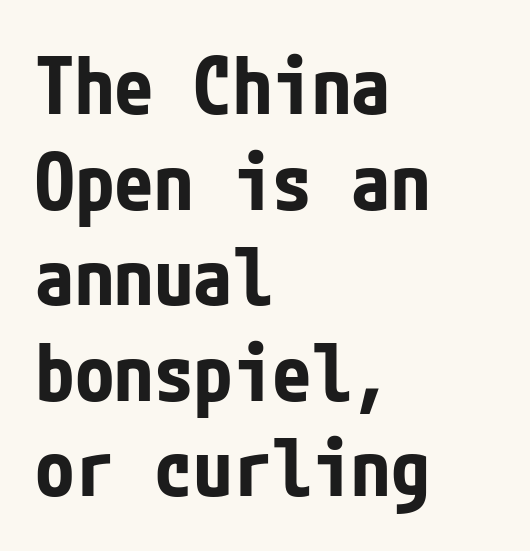
{"serif": "no", "italic": "no", "bold": "yes", "weight": "bold", "width": "condensed", "stroke_contrast": "low", "x_height": "medium", "underline": "no", "align": "left", "line_spacing_ratio": 1.21, "letter_spacing": "normal", "letter_spacing_em": 0.0, "glyph_px": 79}
